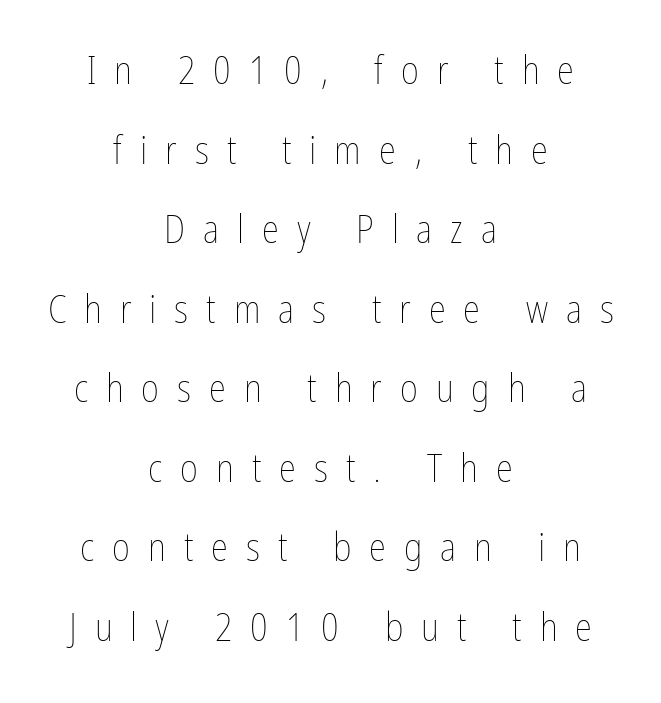
The image shows 39 px thin, condensed type, upright; set centered, loose line spacing (2.04x), unusually wide letter spacing (+0.46 em), not underlined; low stroke contrast and a medium x-height.
